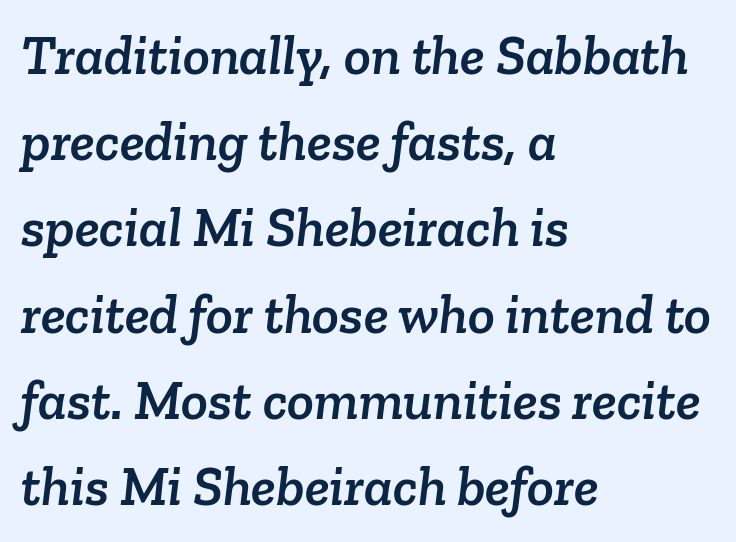
Q: Is the typeface a serif or a sans-serif typeface? A: Serif.
Q: Is the text underlined? A: No.
Q: How is the paragraph aligned? A: Left-aligned.
Q: Is the spacing between letters normal or unusually wide? A: Normal.
Q: Is the spacing between lines tight, normal or loose? A: Normal.
Q: Width (condensed, normal, or wide)? A: Normal.
Q: Stroke contrast? A: Low.
Q: x-height? A: Medium.
Q: Monospaced? A: No.
